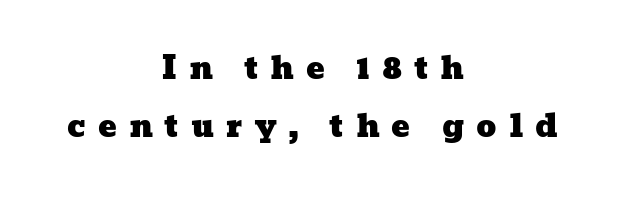
{"width": "wide", "stroke_contrast": "low", "x_height": "medium", "monospaced": "no", "underline": "no", "align": "center", "line_spacing_ratio": 1.86, "letter_spacing": "wide", "letter_spacing_em": 0.38, "glyph_px": 31}
